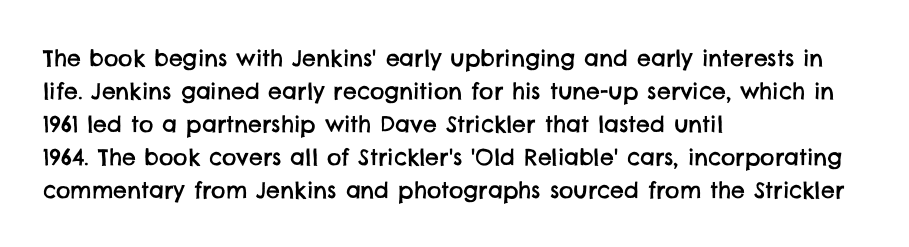
The image shows 22 px text type; set left-aligned, normal line spacing (1.5x), normal letter spacing, not underlined.
